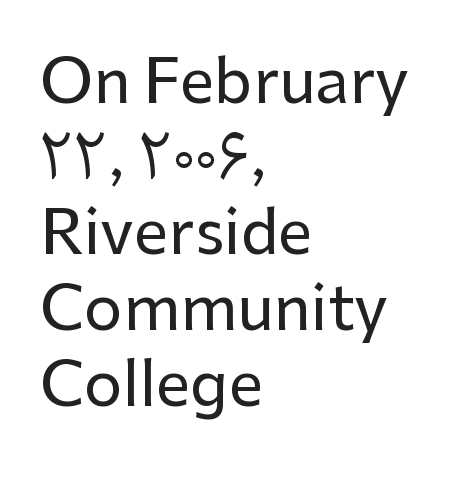
{"serif": "no", "italic": "no", "width": "normal", "stroke_contrast": "low", "x_height": "medium", "monospaced": "no", "underline": "no", "align": "left", "line_spacing_ratio": 1.24, "letter_spacing": "normal", "letter_spacing_em": 0.0, "glyph_px": 61}
